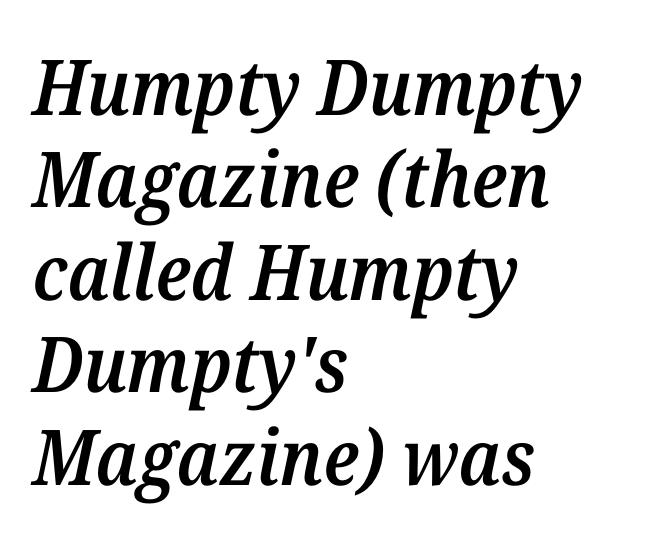
Q: Is the text bold? A: Semi-bold.
Q: Is the text italic (slanted)? A: Yes, it leans right by about 12 degrees.
Q: Is the typeface a serif or a sans-serif typeface? A: Serif.
Q: Is the text underlined? A: No.
Q: How is the paragraph aligned? A: Left-aligned.
Q: Is the spacing between letters normal or unusually wide? A: Normal.
Q: Width (condensed, normal, or wide)? A: Normal.
Q: Stroke contrast? A: Medium.
Q: x-height? A: Medium.
Q: Monospaced? A: No.
